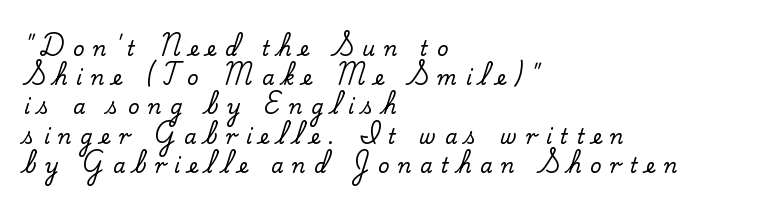
Q: Is the text italic (slanted)? A: Yes.
Q: Is the text underlined? A: No.
Q: How is the paragraph aligned? A: Left-aligned.
Q: Is the spacing between letters normal or unusually wide? A: Unusually wide.
Q: Is the spacing between lines tight, normal or loose? A: Normal.
